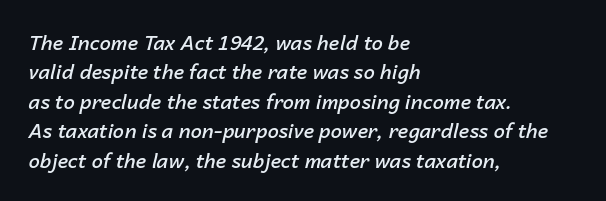
Q: Is the text bold? A: Semi-bold.
Q: Is the text italic (slanted)? A: Yes, it leans right by about 14 degrees.
Q: Is the text underlined? A: No.
Q: How is the paragraph aligned? A: Left-aligned.
Q: Is the spacing between letters normal or unusually wide? A: Normal.
Q: Is the spacing between lines tight, normal or loose? A: Normal.
